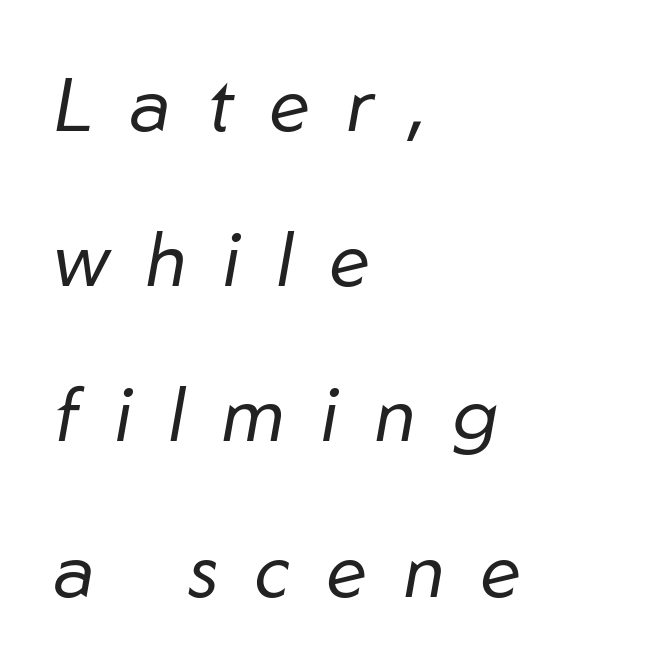
{"italic": "yes", "lean": "right", "slant_degrees": 10, "bold": "no", "weight": "regular", "width": "normal", "stroke_contrast": "low", "x_height": "medium", "monospaced": "no", "underline": "no", "align": "left", "line_spacing": "loose", "line_spacing_ratio": 2.07, "letter_spacing": "wide", "letter_spacing_em": 0.49, "glyph_px": 75}
